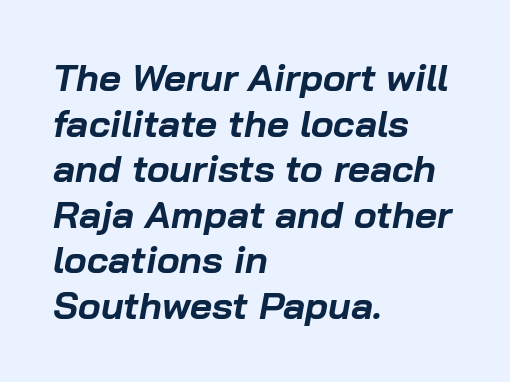
Q: Is the text bold? A: Yes.
Q: Is the text italic (slanted)? A: Yes, it leans right by about 10 degrees.
Q: Is the text underlined? A: No.
Q: How is the paragraph aligned? A: Left-aligned.
Q: Is the spacing between letters normal or unusually wide? A: Normal.
Q: Width (condensed, normal, or wide)? A: Normal.
Q: Stroke contrast? A: Low.
Q: x-height? A: Medium.
Q: Monospaced? A: No.
